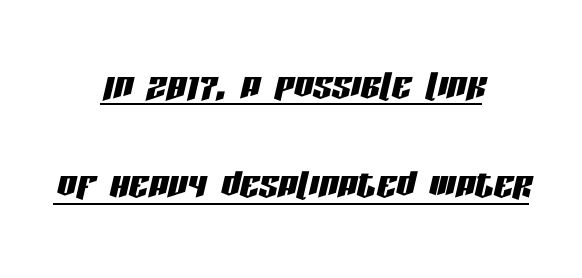
{"italic": "yes", "lean": "right", "slant_degrees": 13, "width": "condensed", "stroke_contrast": "low", "x_height": "large", "monospaced": "no", "underline": "yes", "align": "center", "line_spacing": "loose", "line_spacing_ratio": 2.07, "letter_spacing": "normal", "letter_spacing_em": 0.0, "glyph_px": 48}
